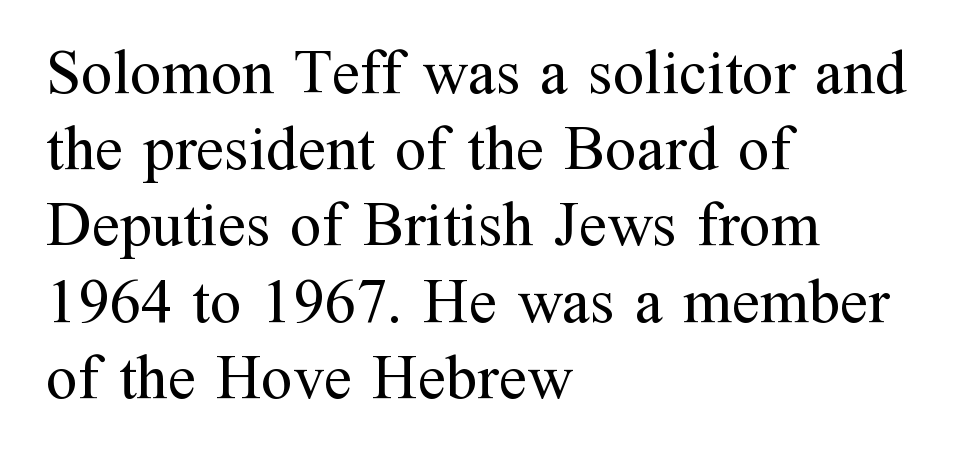
Q: Is the text bold? A: No.
Q: Is the text italic (slanted)? A: No, it is upright.
Q: Is the typeface a serif or a sans-serif typeface? A: Serif.
Q: Is the text underlined? A: No.
Q: How is the paragraph aligned? A: Left-aligned.
Q: Is the spacing between letters normal or unusually wide? A: Normal.
Q: Width (condensed, normal, or wide)? A: Normal.
Q: Stroke contrast? A: Medium.
Q: x-height? A: Medium.
Q: Monospaced? A: No.
